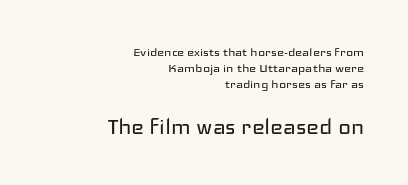
Letter spacing: default. Of the two passages, the one underneath uses the larger point size. Stem width sits at or under what a default text font uses. These lines huddle together more closely than default settings would place them.
